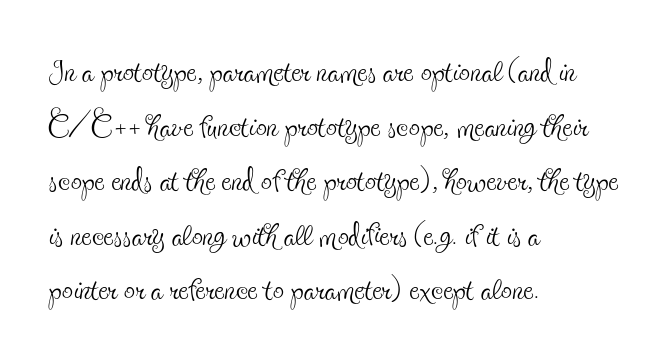
{"serif": "yes", "bold": "no", "weight": "thin", "width": "condensed", "x_height": "small", "monospaced": "no", "underline": "no", "align": "left", "line_spacing_ratio": 1.24, "letter_spacing": "normal", "letter_spacing_em": 0.0, "glyph_px": 44}
